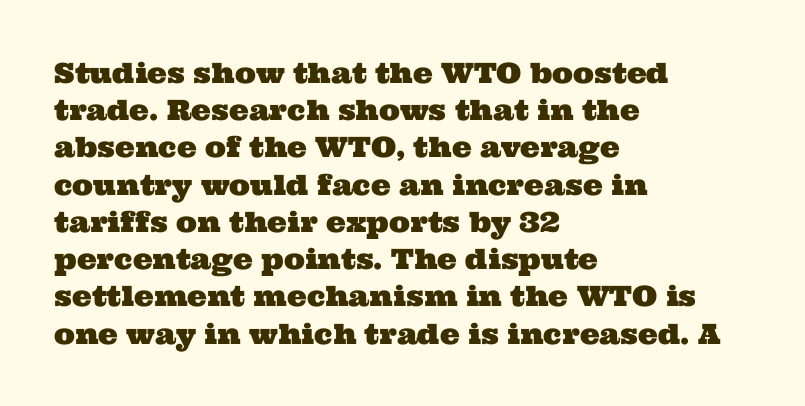
{"serif": "yes", "width": "wide", "stroke_contrast": "medium", "x_height": "medium", "monospaced": "no", "underline": "no", "align": "left", "line_spacing": "normal", "line_spacing_ratio": 1.33, "letter_spacing": "normal", "letter_spacing_em": 0.0, "glyph_px": 28}
